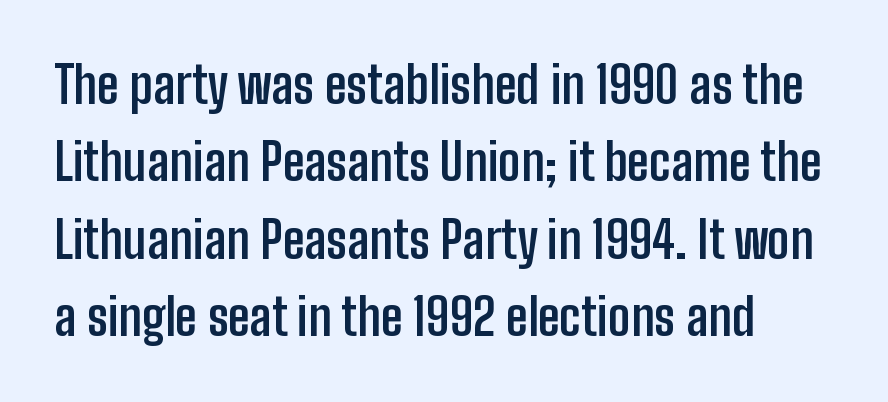
The image shows 50 px semibold, condensed sans-serif type, upright; set left-aligned, normal line spacing (1.55x), normal letter spacing, not underlined; low stroke contrast and a medium x-height.
